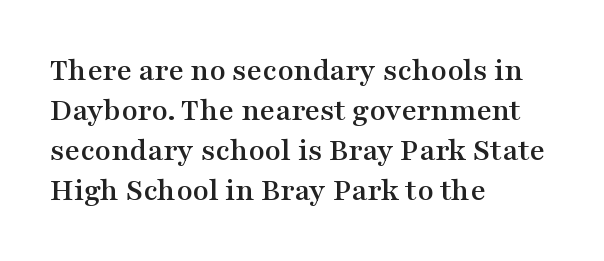
Q: Is the text italic (slanted)? A: No, it is upright.
Q: Is the typeface a serif or a sans-serif typeface? A: Serif.
Q: Is the text underlined? A: No.
Q: How is the paragraph aligned? A: Left-aligned.
Q: Is the spacing between letters normal or unusually wide? A: Normal.
Q: Width (condensed, normal, or wide)? A: Wide.
Q: Stroke contrast? A: Medium.
Q: x-height? A: Medium.
Q: Monospaced? A: No.
